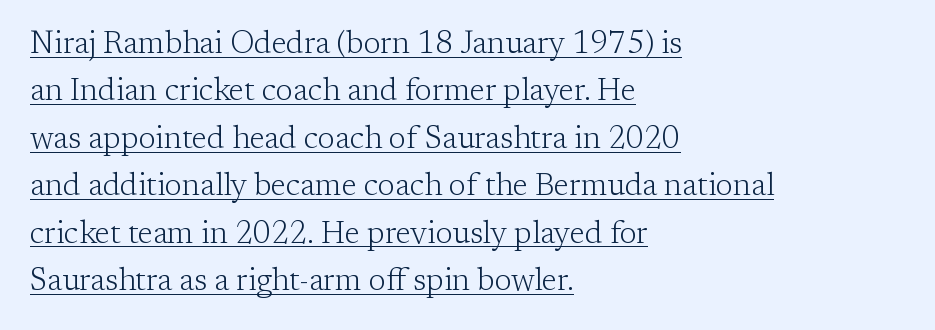
The image shows 31 px light serif type, upright; set left-aligned, normal line spacing (1.53x), normal letter spacing, underlined; low stroke contrast and a medium x-height.
